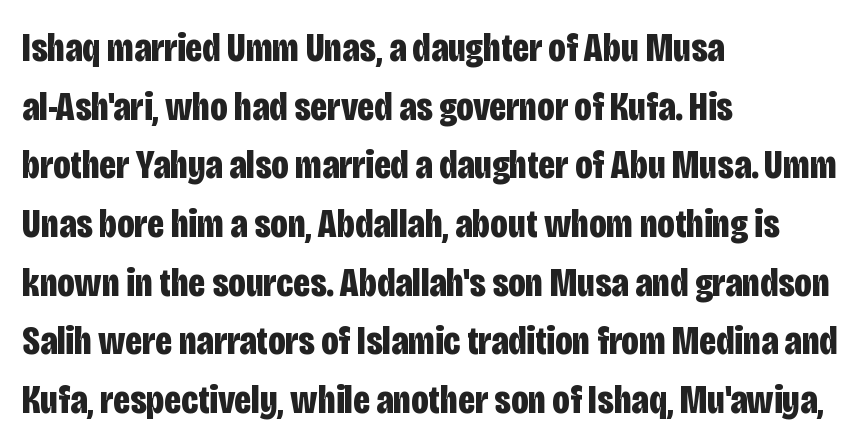
{"serif": "no", "italic": "no", "bold": "yes", "weight": "bold", "width": "condensed", "stroke_contrast": "low", "x_height": "large", "monospaced": "no", "underline": "no", "align": "left", "line_spacing": "normal", "line_spacing_ratio": 1.43, "letter_spacing": "normal", "letter_spacing_em": 0.0, "glyph_px": 41}
